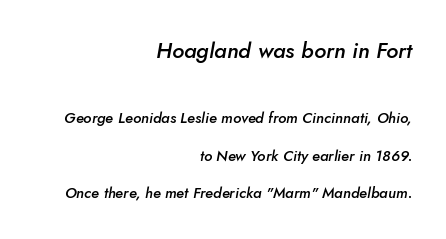
Reading top to bottom, the characters get smaller at the block break. Descenders hang freely into open space. Does the leading feel generous? Absolutely, it's lavish. Emphasis-style slanted type is in use. Notice the strokes are somewhat thickened but not fully heavy: this is a semibold. Teacher's note: observe the even right margin — that is flush-right alignment.
